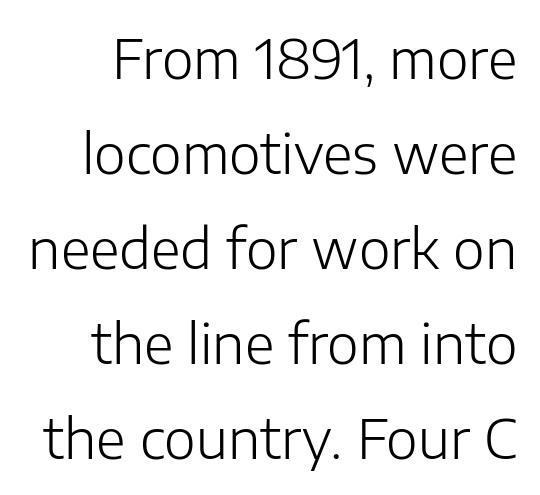
Q: Is the text bold? A: No.
Q: Is the text italic (slanted)? A: No, it is upright.
Q: Is the typeface a serif or a sans-serif typeface? A: Sans-serif.
Q: Is the text underlined? A: No.
Q: Is the spacing between letters normal or unusually wide? A: Normal.
Q: Width (condensed, normal, or wide)? A: Normal.
Q: Stroke contrast? A: Low.
Q: x-height? A: Medium.
Q: Monospaced? A: No.
